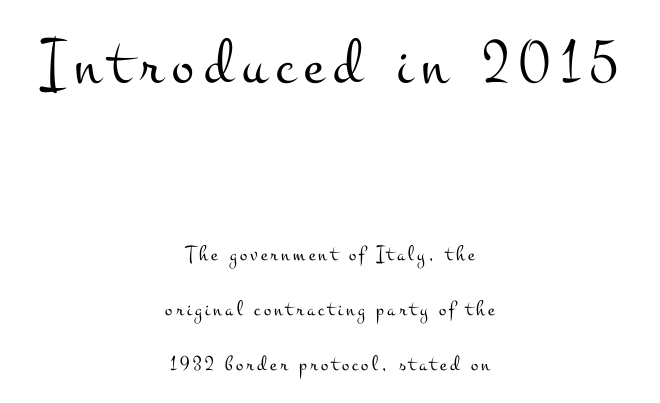
Q: Is the text bold? A: No.
Q: Is the text italic (slanted)? A: Yes.
Q: Is the typeface a serif or a sans-serif typeface? A: Serif.
Q: Is the text underlined? A: No.
Q: How is the paragraph aligned? A: Centered.
Q: Is the spacing between lines tight, normal or loose? A: Loose.
Q: Which block of text is set in a larger size, the first (top) or the second (bottom)? A: The first (top) one.
Q: Width (condensed, normal, or wide)? A: Wide.
Q: Stroke contrast? A: Medium.
Q: x-height? A: Small.
Q: Monospaced? A: No.
